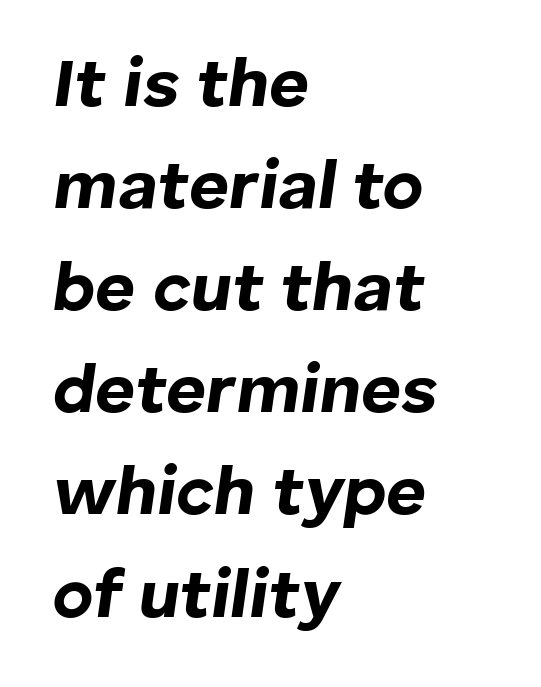
{"italic": "yes", "lean": "right", "slant_degrees": 8, "bold": "yes", "weight": "bold", "width": "normal", "stroke_contrast": "low", "x_height": "medium", "monospaced": "no", "underline": "no", "align": "left", "line_spacing": "normal", "line_spacing_ratio": 1.48, "letter_spacing": "normal", "letter_spacing_em": 0.0, "glyph_px": 69}
